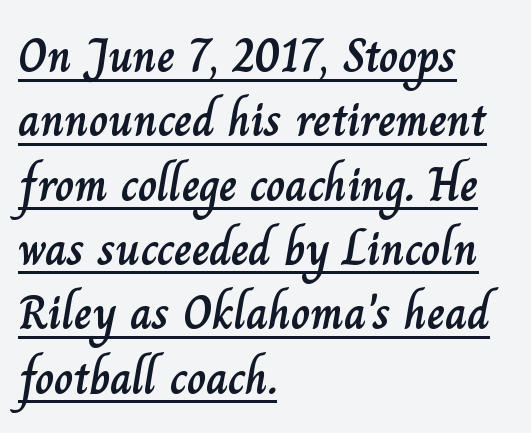
{"width": "normal", "stroke_contrast": "low", "x_height": "small", "monospaced": "no", "underline": "yes", "align": "left", "line_spacing": "normal", "line_spacing_ratio": 1.34, "letter_spacing": "normal", "letter_spacing_em": 0.0, "glyph_px": 48}
